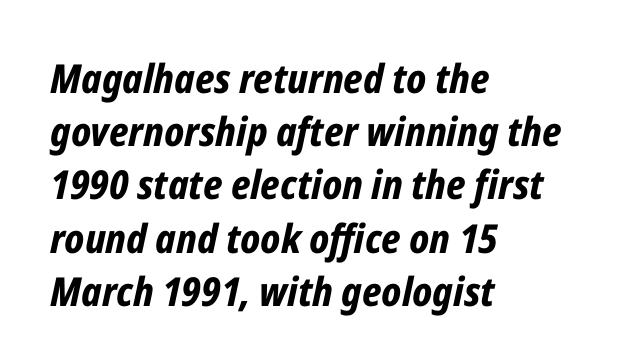
{"italic": "yes", "lean": "right", "slant_degrees": 12, "bold": "yes", "weight": "bold", "width": "condensed", "stroke_contrast": "low", "x_height": "medium", "monospaced": "no", "underline": "no", "align": "left", "line_spacing": "normal", "line_spacing_ratio": 1.33, "letter_spacing": "normal", "letter_spacing_em": 0.0, "glyph_px": 40}
